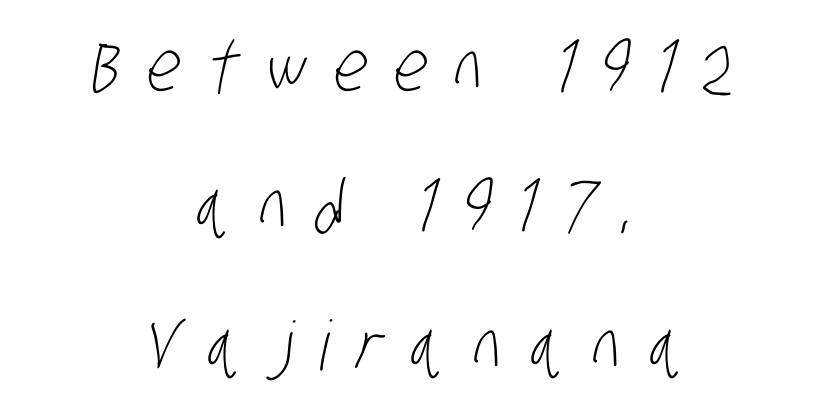
{"serif": "no", "bold": "no", "weight": "light", "width": "condensed", "stroke_contrast": "low", "x_height": "large", "monospaced": "no", "underline": "no", "align": "center", "line_spacing": "loose", "line_spacing_ratio": 2.02, "letter_spacing": "wide", "letter_spacing_em": 0.4, "glyph_px": 69}
